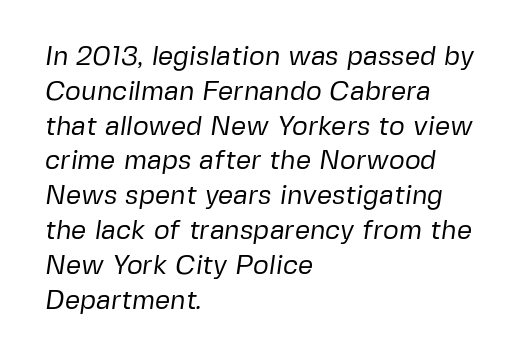
The image shows 27 px text type; set left-aligned, normal line spacing (1.29x), normal letter spacing, not underlined.
